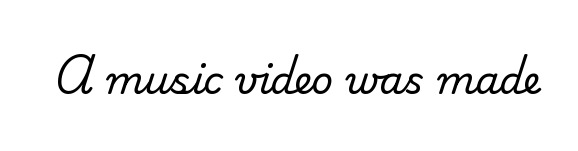
{"width": "normal", "stroke_contrast": "medium", "x_height": "small", "monospaced": "no", "underline": "no", "letter_spacing": "normal", "letter_spacing_em": 0.0, "glyph_px": 38}
